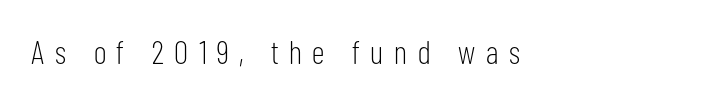
{"serif": "no", "italic": "no", "bold": "no", "weight": "light", "width": "condensed", "stroke_contrast": "low", "x_height": "medium", "monospaced": "no", "underline": "no", "letter_spacing": "wide", "letter_spacing_em": 0.32, "glyph_px": 33}
